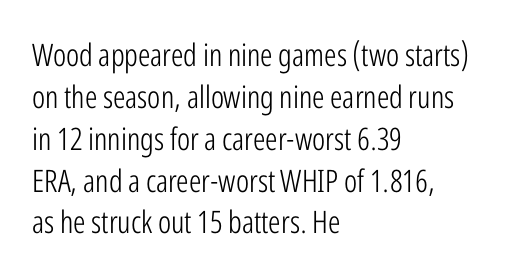
The image shows 31 px light, condensed sans-serif type, upright; set left-aligned, normal line spacing (1.35x), normal letter spacing, not underlined; low stroke contrast and a medium x-height.
